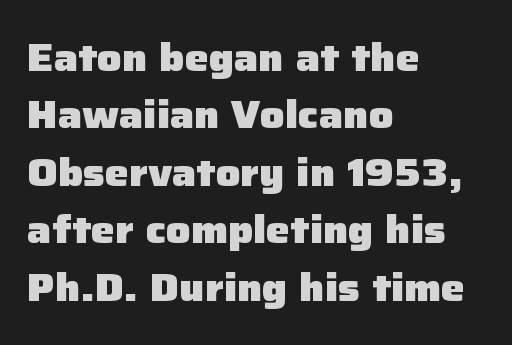
Q: Is the text bold? A: Yes.
Q: Is the text italic (slanted)? A: No, it is upright.
Q: Is the typeface a serif or a sans-serif typeface? A: Sans-serif.
Q: Is the text underlined? A: No.
Q: How is the paragraph aligned? A: Left-aligned.
Q: Is the spacing between letters normal or unusually wide? A: Normal.
Q: Is the spacing between lines tight, normal or loose? A: Normal.
Q: Width (condensed, normal, or wide)? A: Normal.
Q: Stroke contrast? A: Low.
Q: x-height? A: Medium.
Q: Monospaced? A: No.
